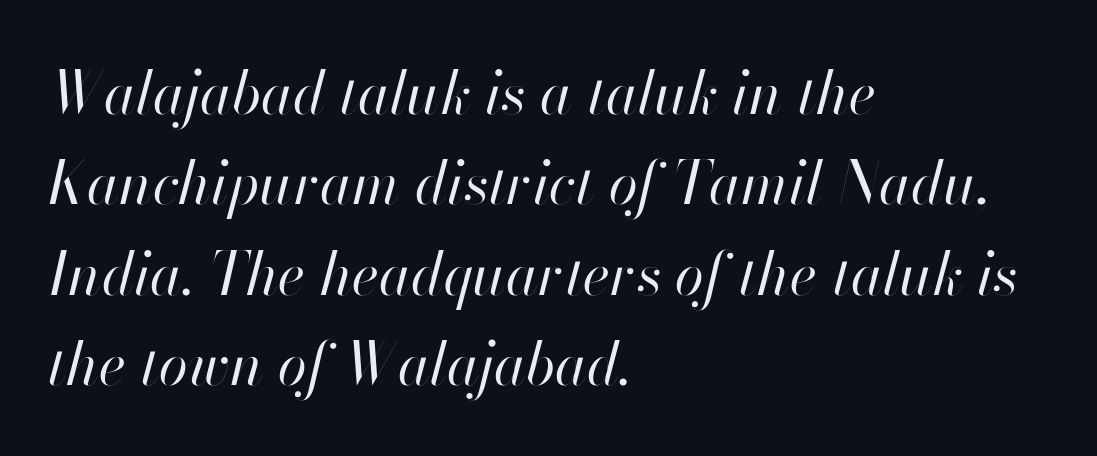
Q: Is the text bold? A: No.
Q: Is the text italic (slanted)? A: Yes, it leans right by about 13 degrees.
Q: Is the text underlined? A: No.
Q: How is the paragraph aligned? A: Left-aligned.
Q: Is the spacing between letters normal or unusually wide? A: Normal.
Q: Is the spacing between lines tight, normal or loose? A: Normal.
Q: Width (condensed, normal, or wide)? A: Normal.
Q: Stroke contrast? A: High.
Q: x-height? A: Small.
Q: Monospaced? A: No.
